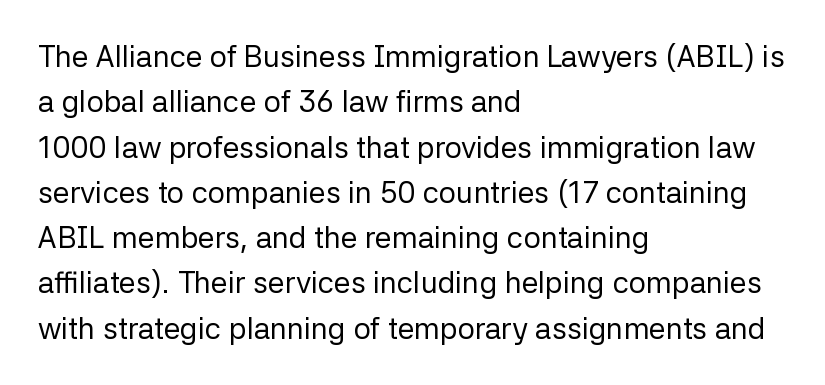
{"serif": "no", "italic": "no", "bold": "no", "weight": "regular", "width": "normal", "stroke_contrast": "low", "x_height": "medium", "monospaced": "no", "underline": "no", "align": "left", "line_spacing": "normal", "line_spacing_ratio": 1.51, "letter_spacing": "normal", "letter_spacing_em": 0.0, "glyph_px": 30}
